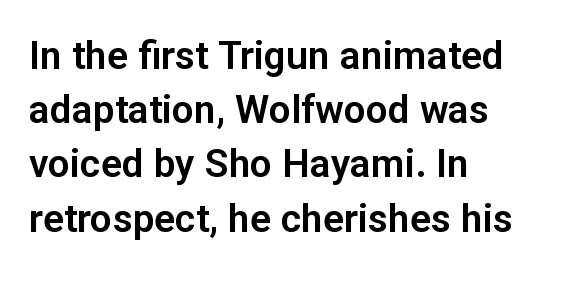
The image shows 39 px sans-serif type, upright; set left-aligned, normal line spacing (1.39x), normal letter spacing, not underlined; low stroke contrast and a medium x-height.
